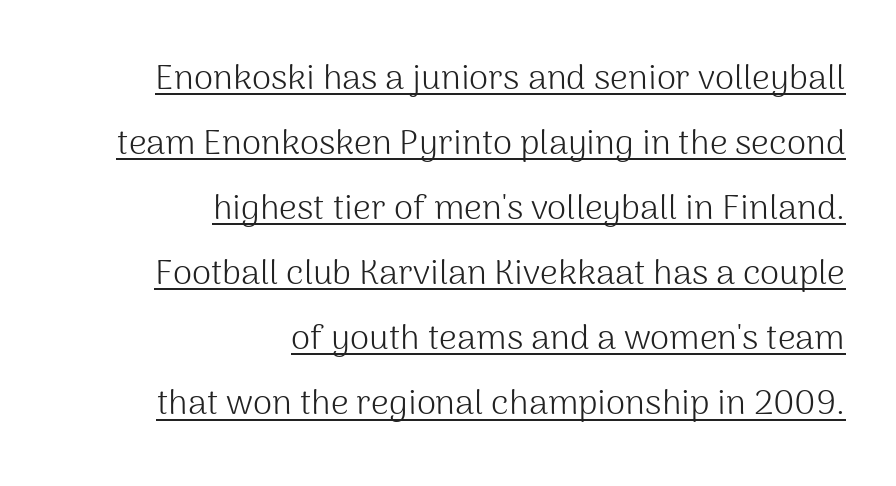
Q: Is the text bold? A: No.
Q: Is the text italic (slanted)? A: No, it is upright.
Q: Is the typeface a serif or a sans-serif typeface? A: Sans-serif.
Q: Is the text underlined? A: Yes.
Q: How is the paragraph aligned? A: Right-aligned.
Q: Is the spacing between letters normal or unusually wide? A: Normal.
Q: Width (condensed, normal, or wide)? A: Normal.
Q: Stroke contrast? A: Medium.
Q: x-height? A: Medium.
Q: Monospaced? A: No.
